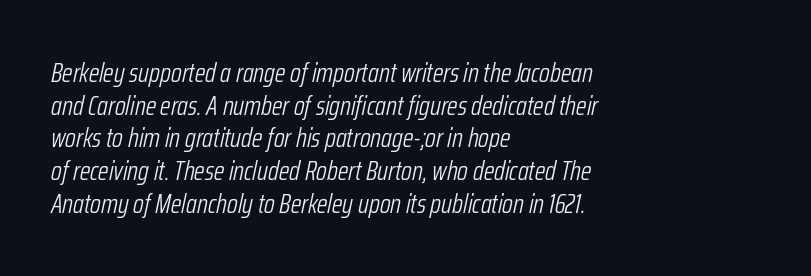
Q: Is the text bold? A: No.
Q: Is the text italic (slanted)? A: Yes, it leans right by about 12 degrees.
Q: Is the text underlined? A: No.
Q: How is the paragraph aligned? A: Left-aligned.
Q: Is the spacing between letters normal or unusually wide? A: Normal.
